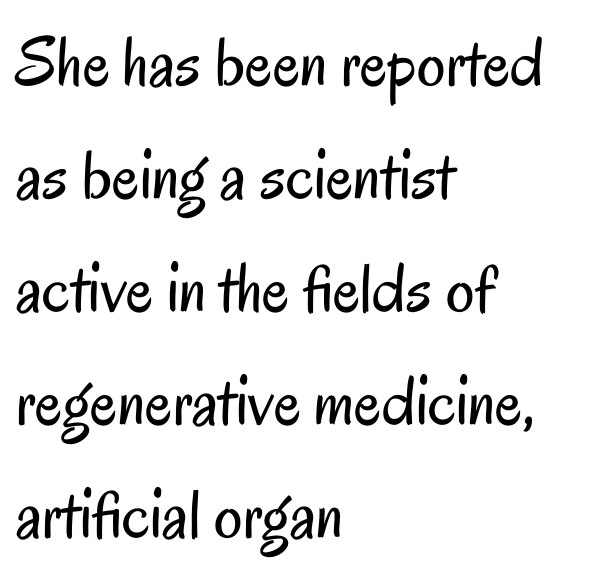
Q: Is the text bold? A: No.
Q: Is the text italic (slanted)? A: No, it is upright.
Q: Is the typeface a serif or a sans-serif typeface? A: Sans-serif.
Q: Is the text underlined? A: No.
Q: How is the paragraph aligned? A: Left-aligned.
Q: Is the spacing between letters normal or unusually wide? A: Normal.
Q: Is the spacing between lines tight, normal or loose? A: Normal.
Q: Width (condensed, normal, or wide)? A: Condensed.
Q: Stroke contrast? A: Low.
Q: x-height? A: Small.
Q: Monospaced? A: No.
